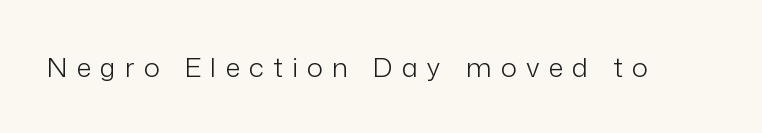
The image shows 27 px text type, upright; set unusually wide letter spacing (+0.34 em), not underlined.
